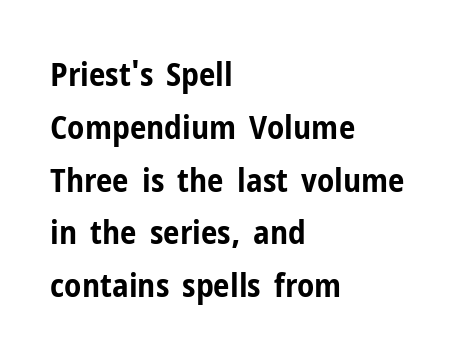
The image shows 33 px bold, condensed sans-serif type, upright; set left-aligned, normal line spacing (1.6x), normal letter spacing, not underlined; low stroke contrast and a medium x-height.
